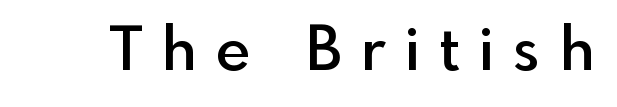
The image shows 61 px semibold sans-serif type, upright; set unusually wide letter spacing (+0.32 em), not underlined; a small x-height.
